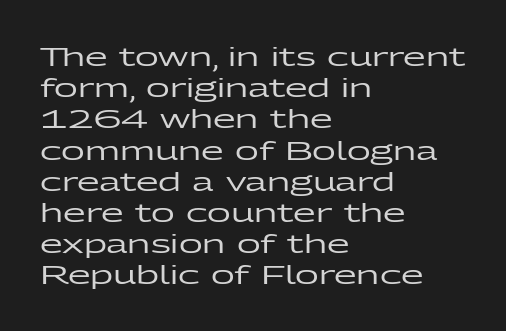
The passage is arranged the way most books set body copy — flush left. This is the regular roman posture of the typeface. The rendering keeps characters at their native spacing. Honestly, there is no underline to notice here at all.
